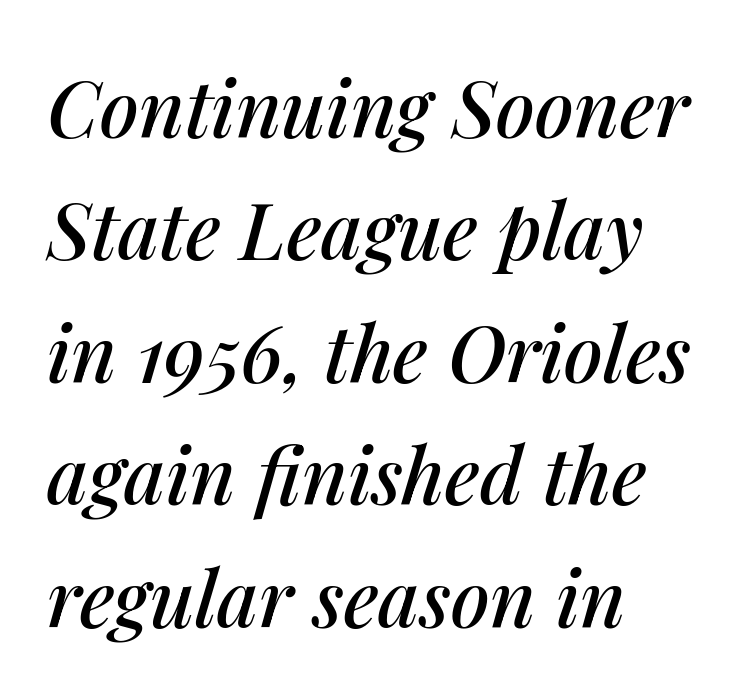
Compared with a centered layout, this one pins lines to the left instead. When letters slant like this, we call the style italic. A typesetter would call this leading conventional body-copy spacing. The face used here is proportionally spaced, like ordinary book or web type. Glance below the letters and you will spot only blank space. The letters sit at their default tracking, neither squeezed nor spread.
